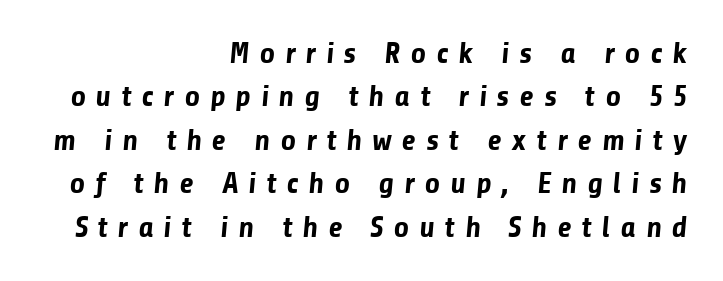
{"serif": "no", "bold": "yes", "weight": "bold", "width": "normal", "stroke_contrast": "low", "x_height": "medium", "monospaced": "no", "underline": "no", "align": "right", "line_spacing": "normal", "line_spacing_ratio": 1.45, "letter_spacing": "wide", "letter_spacing_em": 0.33, "glyph_px": 30}
